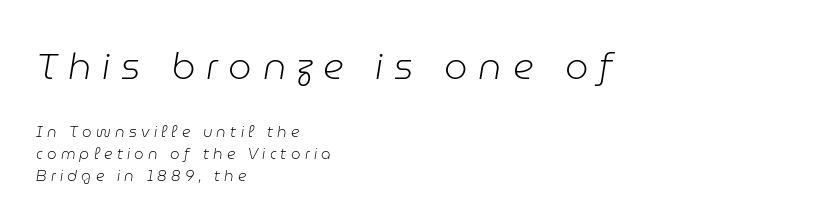
The vertical gap from one line to the next is medium. Notice how the passage keeps a crisp vertical edge on the left only. Just letters on the line, the space beneath them empty. The letters in the upper block stand taller than those in the block below.
